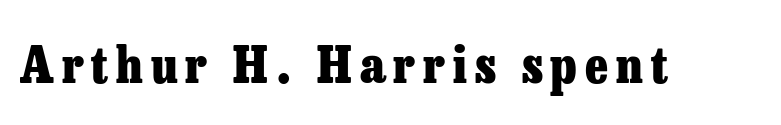
Every letter is thick-stroked: bold, no question. Think of a printed novel: that variable character pitch is what you see here. You can tell it's not italic because the verticals are truly vertical. Each letter's strokes conclude with small projecting serifs.
